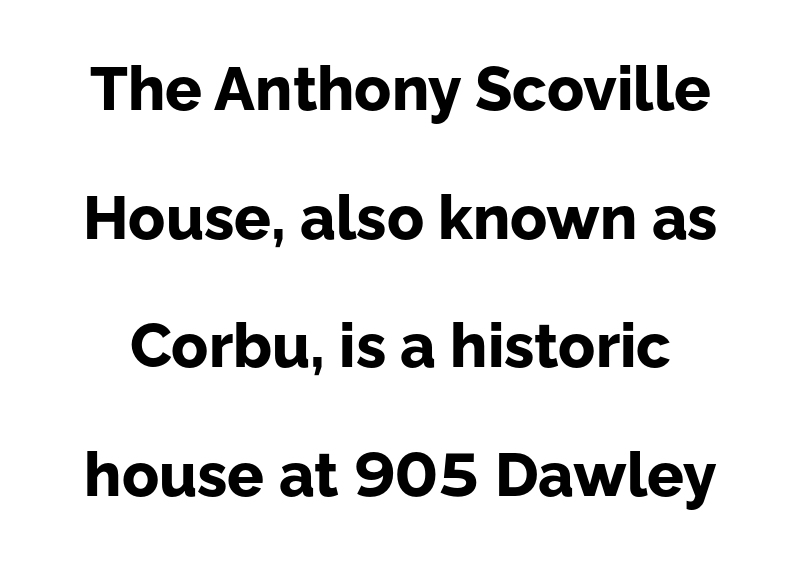
Decoration check: the copy has no underline. Every stem runs plumb, perpendicular to the baseline. Serifs: no, the terminals of the letterforms are clean. Spacing between characters is what you'd get straight out of the box. A typesetter would call this proportional, since set widths differ per character.
